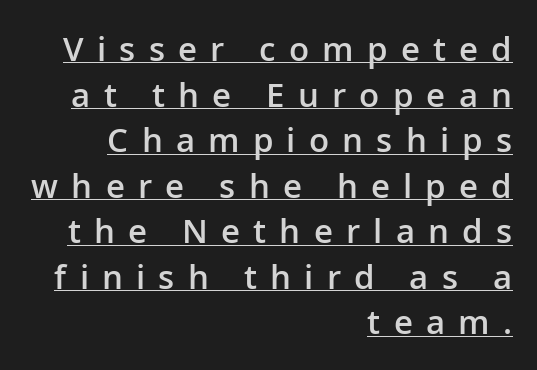
In terms of weight, the rendering is demibold, just under bold. These lines are rendered in a variable-pitch font. The lettering stays uniformly vertical, giving the passage a roman look. Line spacing here is normal.
